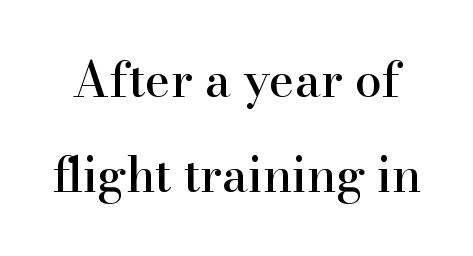
Q: Is the text italic (slanted)? A: No, it is upright.
Q: Is the typeface a serif or a sans-serif typeface? A: Serif.
Q: Is the text underlined? A: No.
Q: Is the spacing between letters normal or unusually wide? A: Normal.
Q: Is the spacing between lines tight, normal or loose? A: Loose.
Q: Width (condensed, normal, or wide)? A: Normal.
Q: Stroke contrast? A: High.
Q: x-height? A: Small.
Q: Monospaced? A: No.
